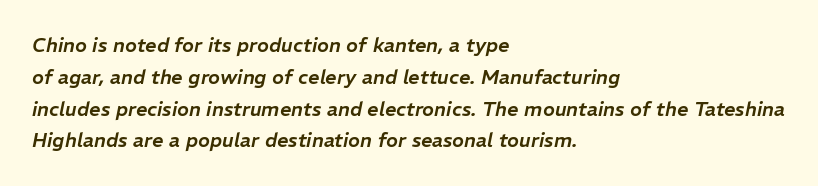
Q: Is the text italic (slanted)? A: Yes, it leans right by about 11 degrees.
Q: Is the text underlined? A: No.
Q: How is the paragraph aligned? A: Left-aligned.
Q: Is the spacing between letters normal or unusually wide? A: Normal.
Q: Is the spacing between lines tight, normal or loose? A: Normal.
